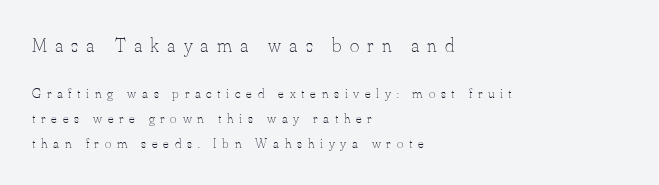
{"italic": "no", "bold": "no", "underline": "no", "align": "left", "line_spacing_ratio": 1.8, "letter_spacing": "wide", "letter_spacing_em": 0.41, "larger_block": "first", "size_ratio": 1.43, "glyph_px": 20}
